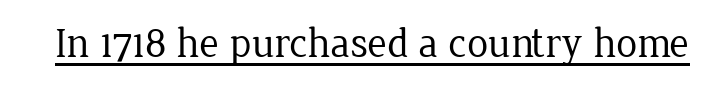
{"serif": "yes", "italic": "no", "bold": "no", "weight": "regular", "width": "normal", "stroke_contrast": "low", "x_height": "medium", "monospaced": "no", "underline": "yes", "letter_spacing": "normal", "letter_spacing_em": 0.0, "glyph_px": 42}
